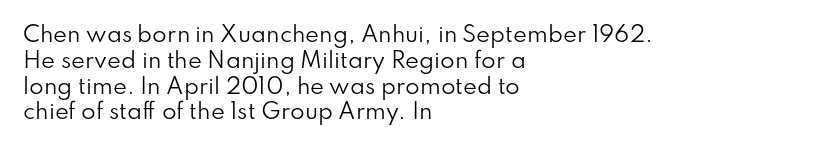
The image shows 21 px text type, upright; set left-aligned, line spacing 1.23x, normal letter spacing, not underlined.
